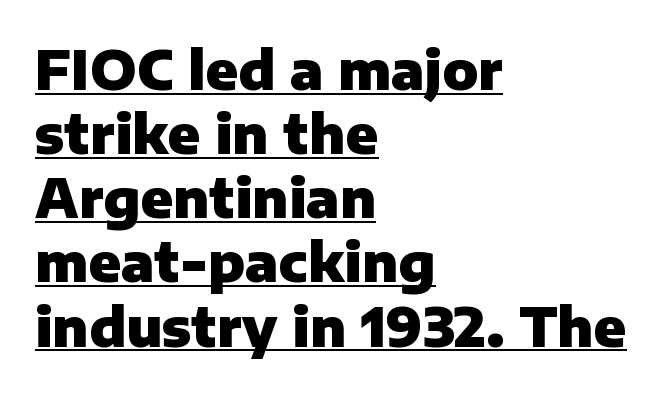
{"serif": "no", "italic": "no", "bold": "yes", "weight": "heavy", "width": "normal", "stroke_contrast": "low", "x_height": "medium", "monospaced": "no", "underline": "yes", "align": "left", "line_spacing_ratio": 1.21, "letter_spacing": "normal", "letter_spacing_em": 0.0, "glyph_px": 53}
